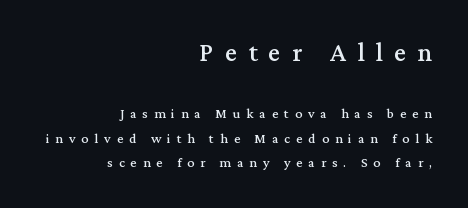
{"italic": "no", "underline": "no", "align": "right", "line_spacing_ratio": 1.76, "letter_spacing": "wide", "letter_spacing_em": 0.42, "larger_block": "first", "size_ratio": 1.93, "glyph_px": 27}
